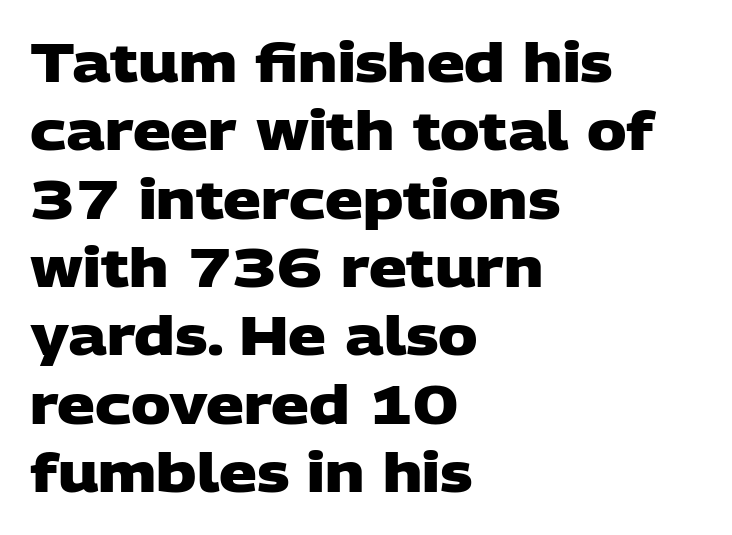
The image shows 53 px heavy, wide sans-serif type; set left-aligned, normal line spacing (1.29x), normal letter spacing, not underlined; low stroke contrast and a large x-height.
